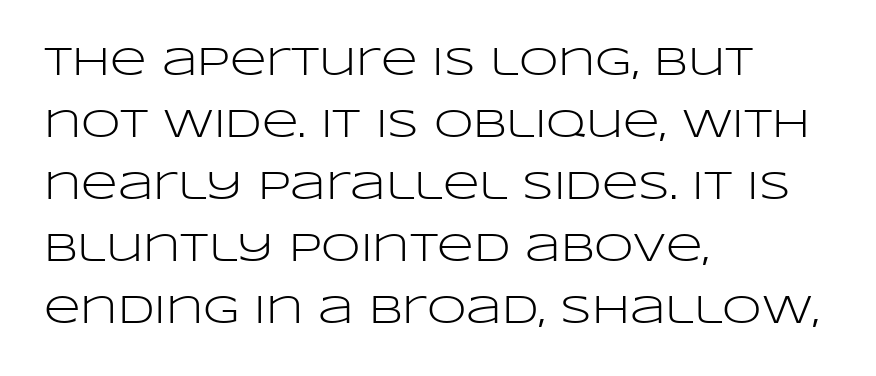
Q: Is the text bold? A: No.
Q: Is the text italic (slanted)? A: No, it is upright.
Q: Is the typeface a serif or a sans-serif typeface? A: Sans-serif.
Q: Is the text underlined? A: No.
Q: How is the paragraph aligned? A: Left-aligned.
Q: Is the spacing between letters normal or unusually wide? A: Normal.
Q: Is the spacing between lines tight, normal or loose? A: Normal.
Q: Width (condensed, normal, or wide)? A: Wide.
Q: Stroke contrast? A: Low.
Q: x-height? A: Large.
Q: Monospaced? A: No.
